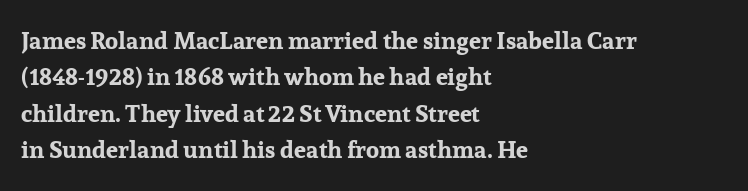
The designer left line spacing at the default. The horizontal fit of the characters is conventional and even. The specimen reads as upright at a glance. The passage shown is not underscored anywhere. The letters are bold, with thick, heavy strokes.
